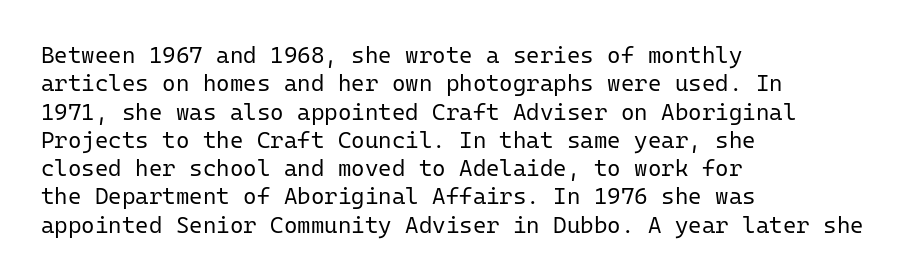
{"italic": "no", "bold": "no", "underline": "no", "align": "left", "line_spacing_ratio": 1.23, "letter_spacing": "normal", "letter_spacing_em": 0.0, "glyph_px": 23}
